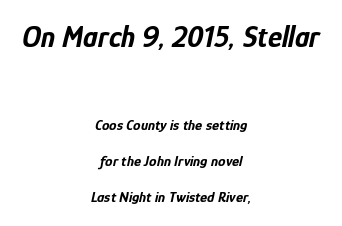
Q: Is the text bold? A: Yes.
Q: Is the text italic (slanted)? A: Yes, it leans right by about 12 degrees.
Q: Is the text underlined? A: No.
Q: How is the paragraph aligned? A: Centered.
Q: Is the spacing between letters normal or unusually wide? A: Normal.
Q: Is the spacing between lines tight, normal or loose? A: Loose.
Q: Which block of text is set in a larger size, the first (top) or the second (bottom)? A: The first (top) one.
Q: Width (condensed, normal, or wide)? A: Condensed.
Q: Stroke contrast? A: Low.
Q: x-height? A: Medium.
Q: Monospaced? A: No.
